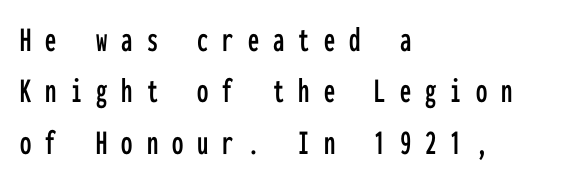
Q: Is the text italic (slanted)? A: No, it is upright.
Q: Is the typeface a serif or a sans-serif typeface? A: Sans-serif.
Q: Is the text underlined? A: No.
Q: How is the paragraph aligned? A: Left-aligned.
Q: Is the spacing between letters normal or unusually wide? A: Unusually wide.
Q: Is the spacing between lines tight, normal or loose? A: Normal.
Q: Width (condensed, normal, or wide)? A: Condensed.
Q: Stroke contrast? A: Low.
Q: x-height? A: Medium.
Q: Monospaced? A: Yes.
